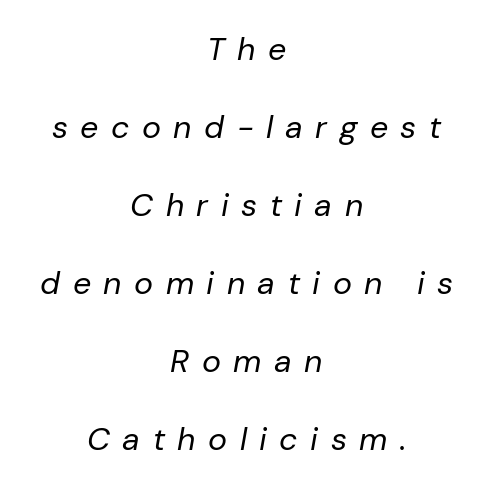
The rendering uses natural spacing where letterforms have individual widths. Honestly, the rows look like they've been pulled way apart. The space directly below the letters is spotless. Between one letter and the next there's a generous, obvious gap.
